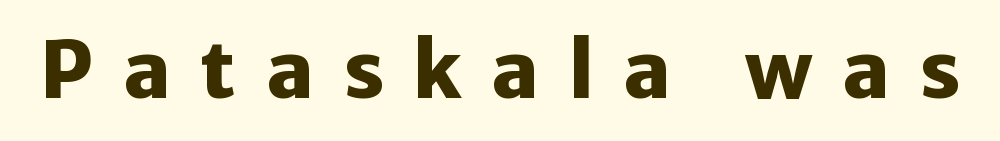
The image shows 78 px heavy sans-serif type, upright; set unusually wide letter spacing (+0.38 em), not underlined; low stroke contrast and a medium x-height.
